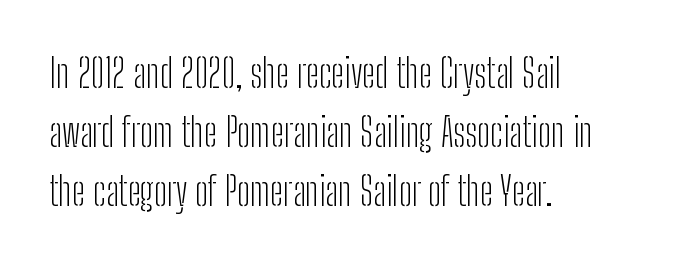
You could not count columns in this text — the font is proportionally spaced. Caption: standard tracking, unaltered. The letterforms sit at book weight or below. The passage shown stacks its lines at a standard gap. Vertical strokes here are truly vertical. The passage shown is typeset with a sans-serif family.
